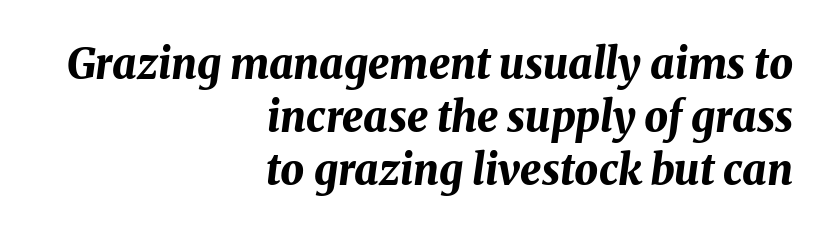
{"italic": "yes", "lean": "right", "slant_degrees": 8, "bold": "yes", "weight": "bold", "width": "normal", "stroke_contrast": "medium", "x_height": "medium", "monospaced": "no", "underline": "no", "align": "right", "line_spacing": "normal", "line_spacing_ratio": 1.26, "letter_spacing": "normal", "letter_spacing_em": 0.0, "glyph_px": 42}
